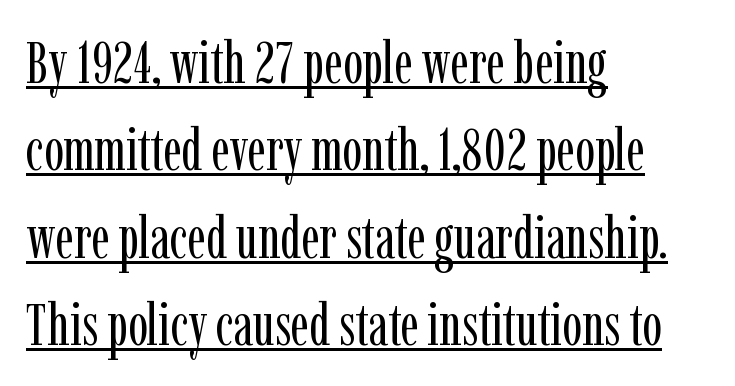
{"serif": "yes", "italic": "no", "bold": "no", "weight": "regular", "width": "condensed", "stroke_contrast": "low", "x_height": "medium", "monospaced": "no", "underline": "yes", "align": "left", "line_spacing": "normal", "line_spacing_ratio": 1.48, "letter_spacing": "normal", "letter_spacing_em": 0.0, "glyph_px": 59}
